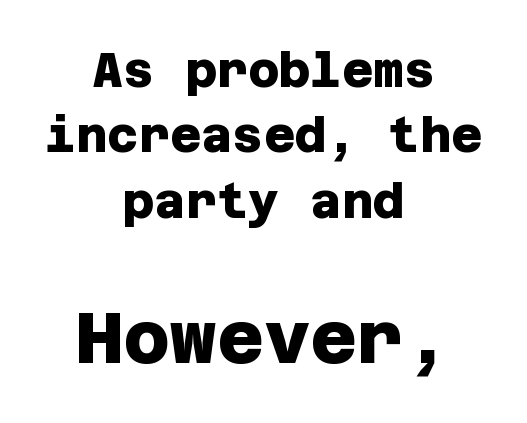
Q: Is the text bold? A: Yes.
Q: Is the typeface a serif or a sans-serif typeface? A: Sans-serif.
Q: Is the text underlined? A: No.
Q: How is the paragraph aligned? A: Centered.
Q: Is the spacing between letters normal or unusually wide? A: Normal.
Q: Is the spacing between lines tight, normal or loose? A: Normal.
Q: Which block of text is set in a larger size, the first (top) or the second (bottom)? A: The second (bottom) one.
Q: Width (condensed, normal, or wide)? A: Normal.
Q: Stroke contrast? A: Low.
Q: x-height? A: Large.
